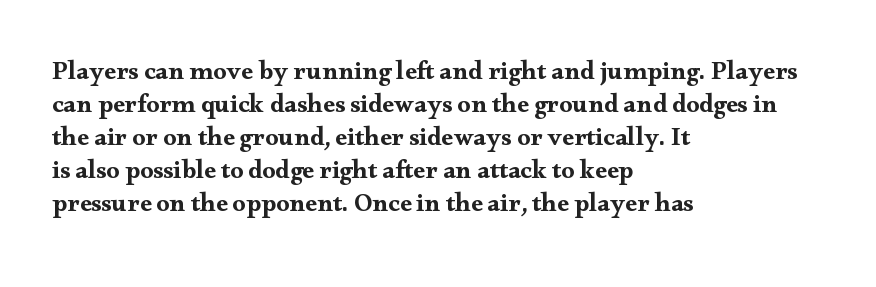
Q: Is the text italic (slanted)? A: No, it is upright.
Q: Is the text underlined? A: No.
Q: How is the paragraph aligned? A: Left-aligned.
Q: Is the spacing between letters normal or unusually wide? A: Normal.
Q: Is the spacing between lines tight, normal or loose? A: Normal.
